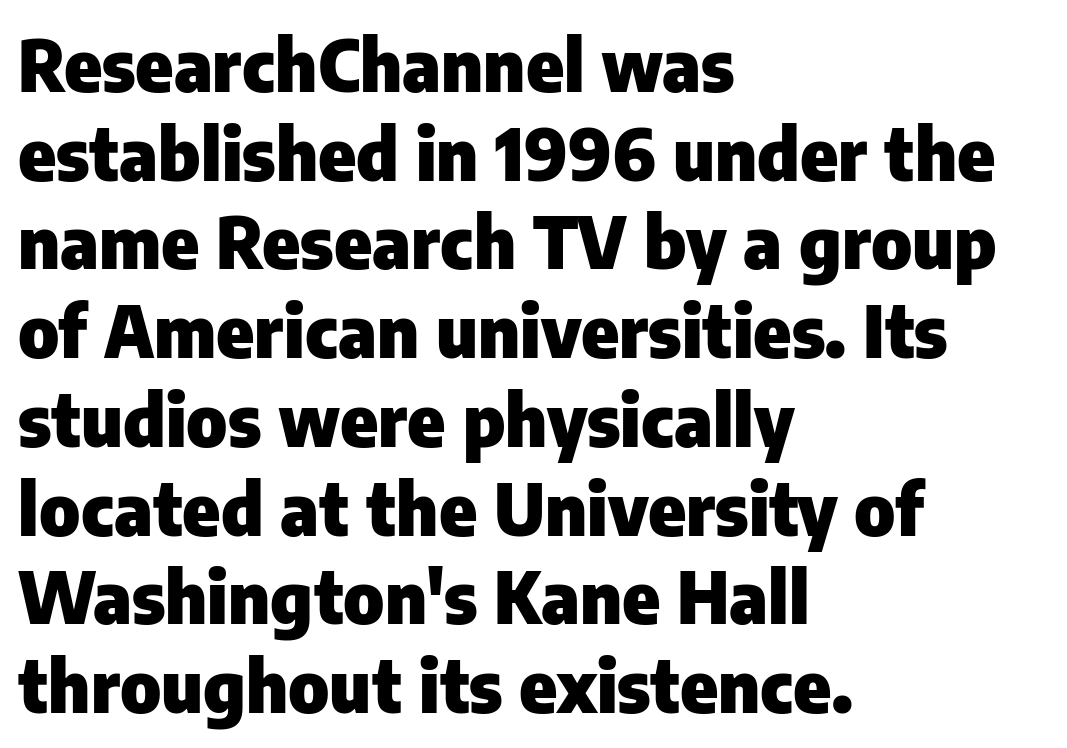
The image shows 71 px heavy sans-serif type, upright; set left-aligned, normal line spacing (1.25x), normal letter spacing, not underlined; low stroke contrast and a medium x-height.
